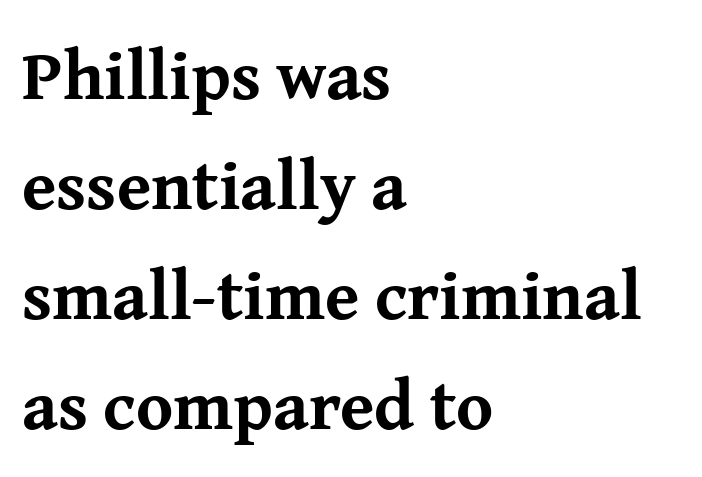
The image shows 70 px bold serif type, upright; set left-aligned, normal line spacing (1.57x), normal letter spacing, not underlined; medium stroke contrast and a medium x-height.
